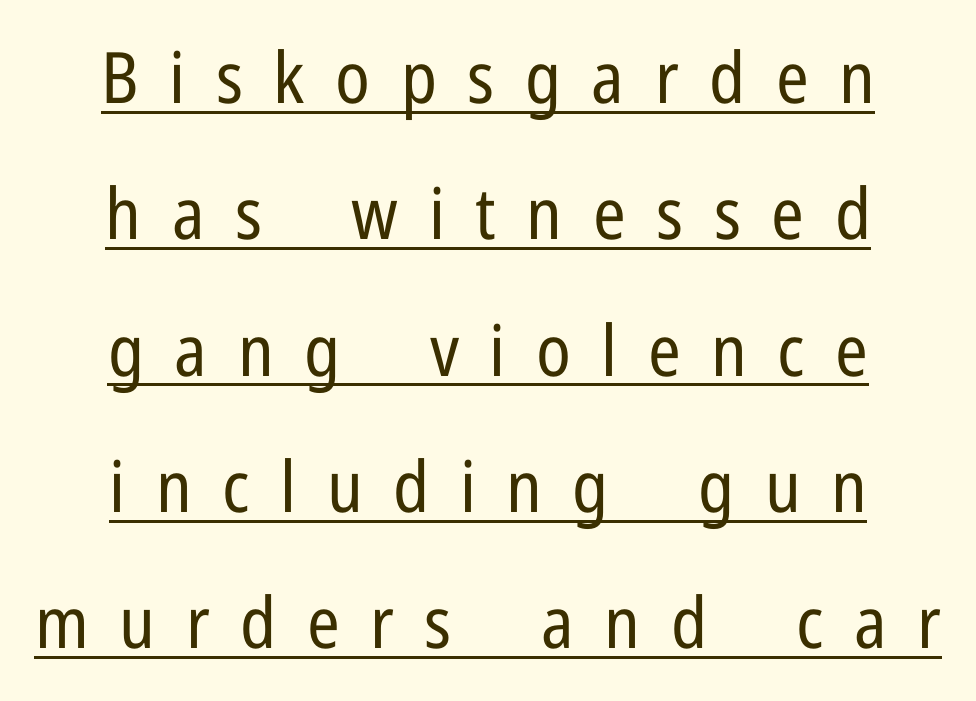
This rendering uses center alignment, leaving both contours irregular but symmetric. Students, observe: this is what heavily led, spacious text looks like. The characters display no serif detailing; their extremities are plain. A roman cut, with each character standing at attention. Tracking here is generous; glyphs stand well apart from one another.
